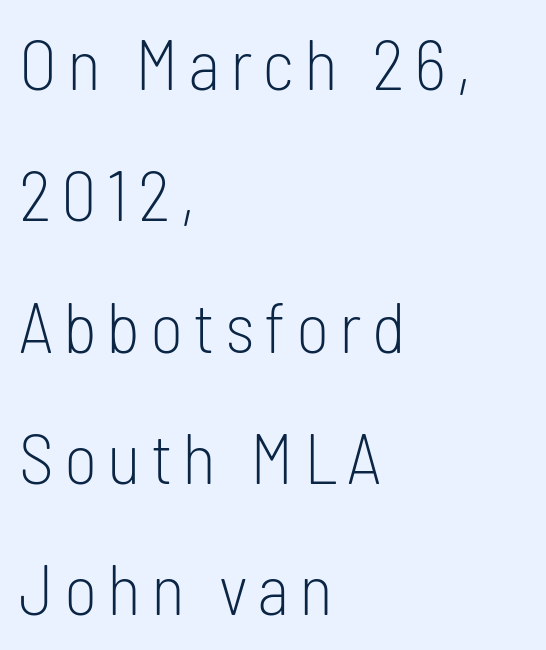
The rendering uses natural spacing where letterforms have individual widths. Weight class: somewhere from thin through regular. Ascenders rise straight up at ninety degrees. All the whitespace from short lines collects on the right. No word sits above an underline.
